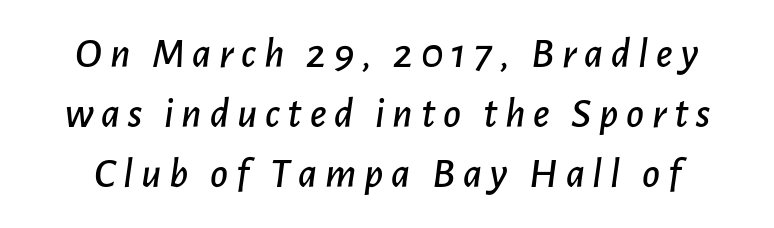
{"italic": "yes", "lean": "right", "slant_degrees": 7, "width": "normal", "stroke_contrast": "low", "x_height": "medium", "monospaced": "no", "underline": "no", "line_spacing": "normal", "line_spacing_ratio": 1.39, "glyph_px": 43}
